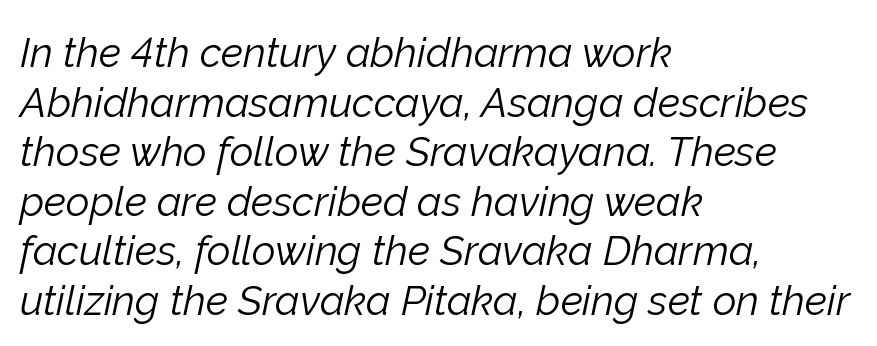
The image shows 41 px light type, italic (leaning right); set left-aligned, line spacing 1.21x, normal letter spacing, not underlined; low stroke contrast and a medium x-height.
